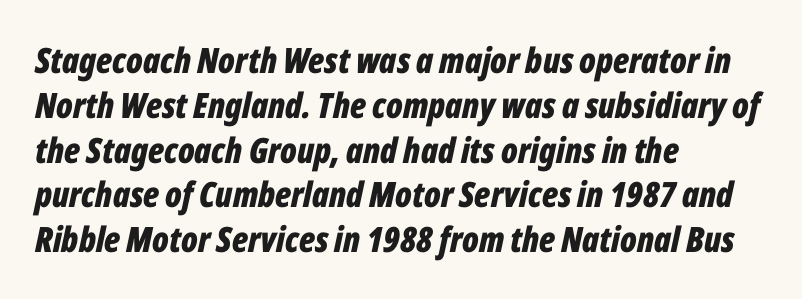
Q: Is the text bold? A: Yes.
Q: Is the text italic (slanted)? A: Yes, it leans right by about 12 degrees.
Q: Is the text underlined? A: No.
Q: How is the paragraph aligned? A: Left-aligned.
Q: Is the spacing between letters normal or unusually wide? A: Normal.
Q: Is the spacing between lines tight, normal or loose? A: Normal.
Q: Width (condensed, normal, or wide)? A: Condensed.
Q: Stroke contrast? A: Low.
Q: x-height? A: Medium.
Q: Monospaced? A: No.
